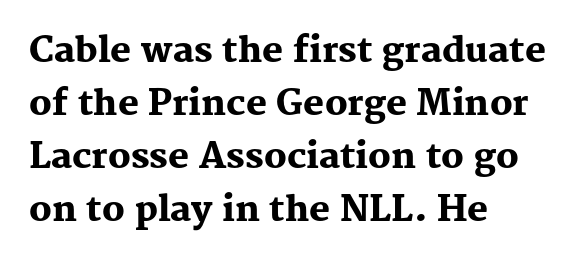
{"serif": "yes", "italic": "no", "bold": "yes", "weight": "heavy", "width": "normal", "stroke_contrast": "medium", "x_height": "medium", "monospaced": "no", "underline": "no", "align": "left", "line_spacing": "normal", "line_spacing_ratio": 1.51, "letter_spacing": "normal", "letter_spacing_em": 0.0, "glyph_px": 35}
